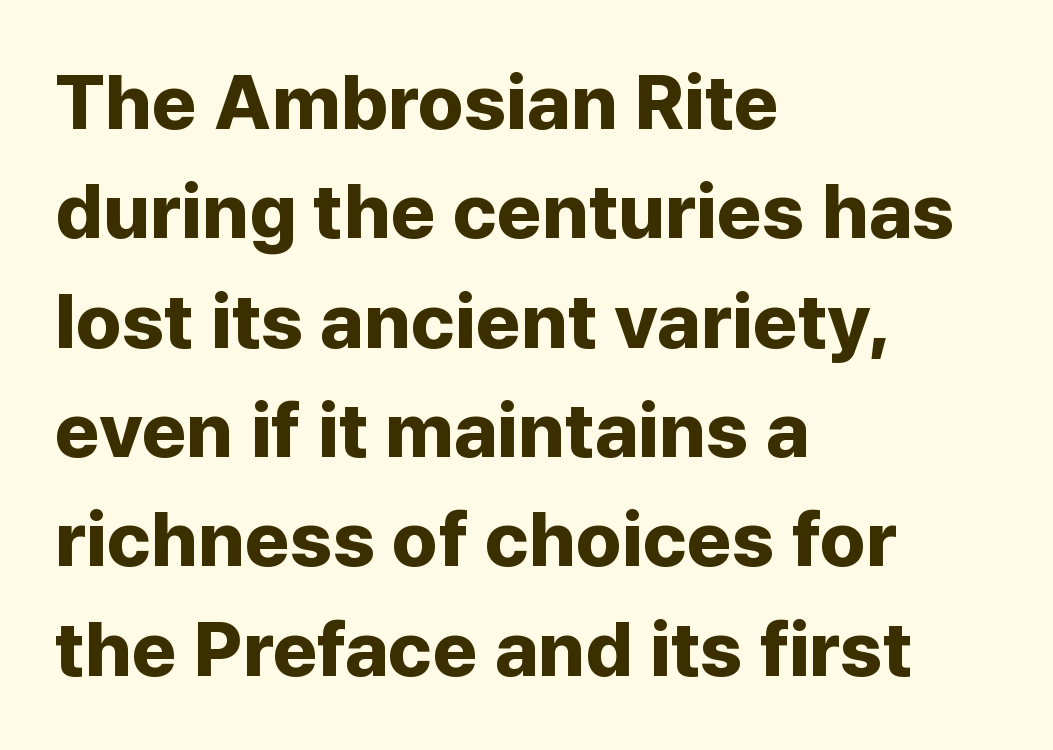
The image shows 77 px bold sans-serif type, upright; set left-aligned, normal line spacing (1.42x), normal letter spacing, not underlined; low stroke contrast and a medium x-height.
